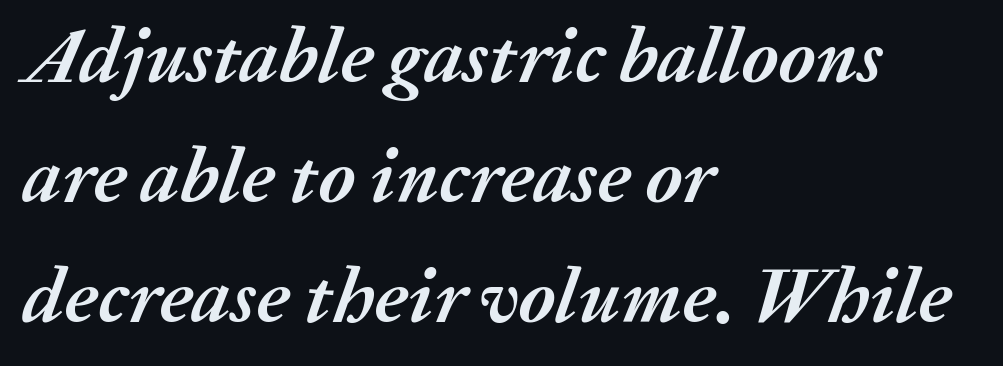
The image shows 78 px semibold type, italic (leaning right); set left-aligned, normal line spacing (1.54x), normal letter spacing, not underlined; medium stroke contrast and a medium x-height.
